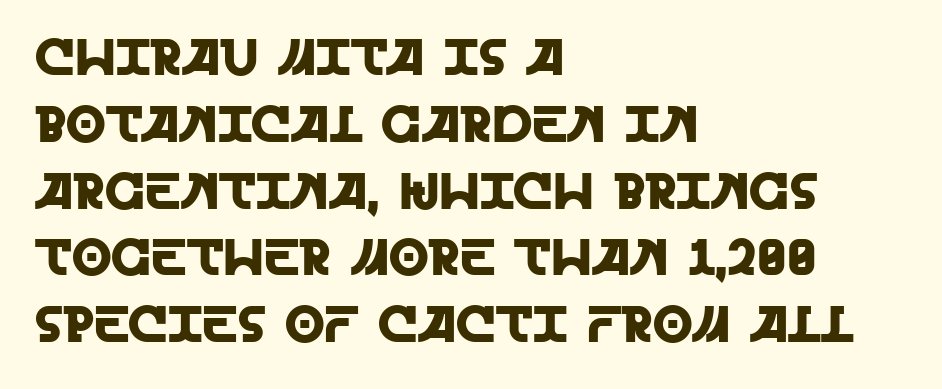
The image shows 51 px sans-serif type, upright; set left-aligned, normal line spacing (1.31x), normal letter spacing, not underlined; a large x-height.
